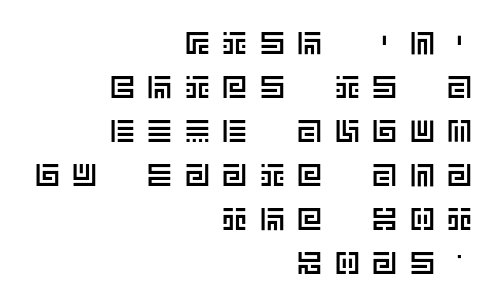
Q: Is the text italic (slanted)? A: No, it is upright.
Q: Is the text underlined? A: No.
Q: How is the paragraph aligned? A: Right-aligned.
Q: Is the spacing between letters normal or unusually wide? A: Unusually wide.
Q: Is the spacing between lines tight, normal or loose? A: Normal.
Q: Width (condensed, normal, or wide)? A: Normal.
Q: x-height? A: Large.
